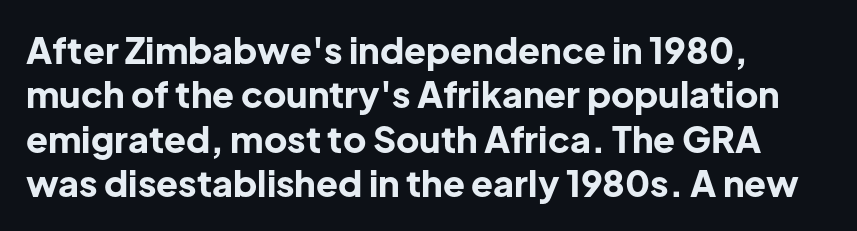
Posture: straight, roman, zero tilt. The strip under each line holds only bare page. The face used here is proportionally spaced, like ordinary book or web type. How are the letters spaced? Ordinarily, with no added tracking. Examine the stroke ends and you'll find no serifs. This sample is left-justified, so line endings fall wherever the words run out.
